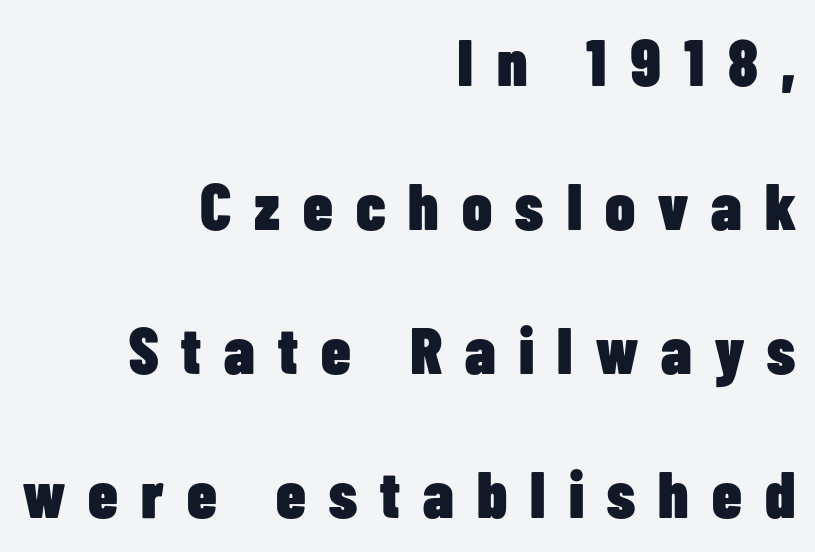
Designer's note — italics off, roman on. The type family on display is of the sans-serif kind. The face used here is proportionally spaced, like ordinary book or web type. Vertical spacing — loose.
